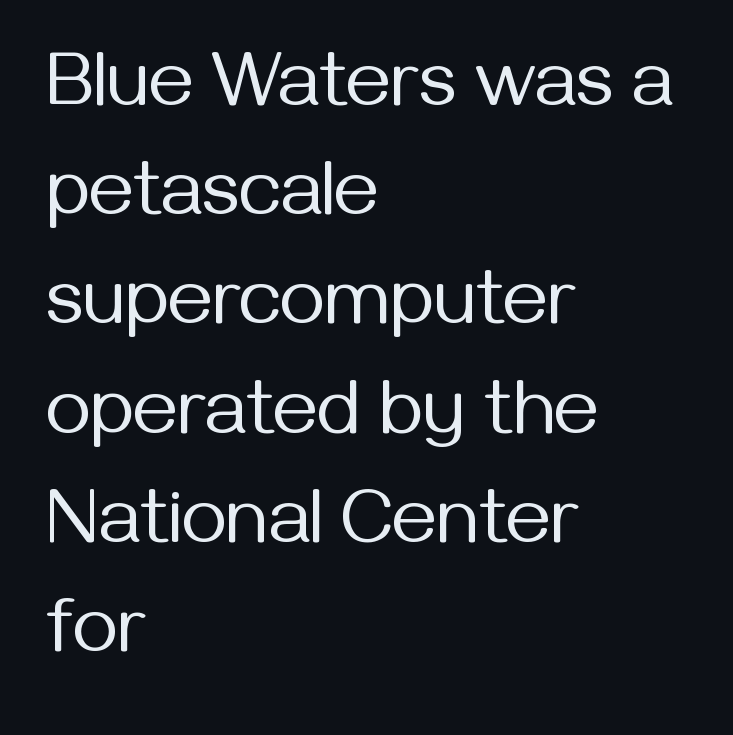
{"serif": "no", "italic": "no", "bold": "no", "weight": "regular", "width": "normal", "stroke_contrast": "medium", "x_height": "medium", "monospaced": "no", "underline": "no", "align": "left", "line_spacing": "normal", "line_spacing_ratio": 1.4, "letter_spacing": "normal", "letter_spacing_em": 0.0, "glyph_px": 78}
